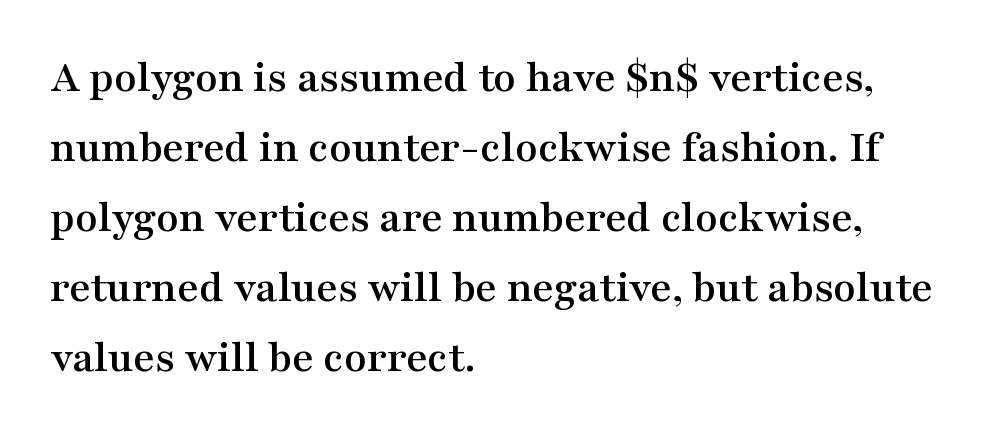
{"serif": "yes", "italic": "no", "width": "wide", "stroke_contrast": "medium", "x_height": "medium", "monospaced": "no", "underline": "no", "align": "left", "line_spacing": "normal", "line_spacing_ratio": 1.52, "letter_spacing": "normal", "letter_spacing_em": 0.0, "glyph_px": 46}
